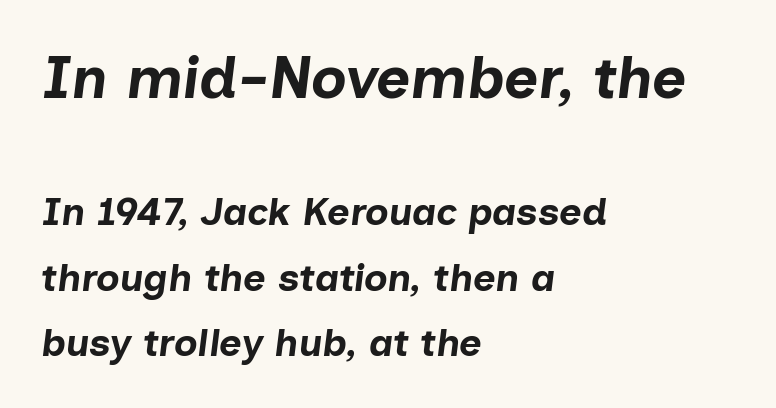
The strip under each line holds only bare page. Words appear dense and cohesive because spacing is normal. Yep, that's italic — everything's leaning. These lines are set flush left with a ragged right edge. Whoever set this made the first block the dominant, larger element.
